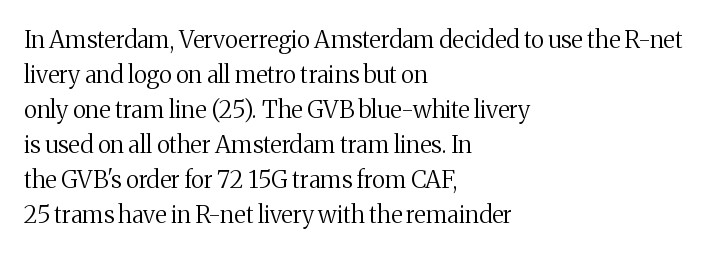
Q: Is the text bold? A: No.
Q: Is the text italic (slanted)? A: No, it is upright.
Q: Is the text underlined? A: No.
Q: How is the paragraph aligned? A: Left-aligned.
Q: Is the spacing between letters normal or unusually wide? A: Normal.
Q: Is the spacing between lines tight, normal or loose? A: Normal.
